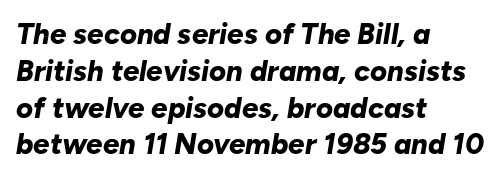
Q: Is the text bold? A: Yes.
Q: Is the text italic (slanted)? A: Yes, it leans right by about 10 degrees.
Q: Is the text underlined? A: No.
Q: How is the paragraph aligned? A: Left-aligned.
Q: Is the spacing between letters normal or unusually wide? A: Normal.
Q: Is the spacing between lines tight, normal or loose? A: Normal.
Q: Width (condensed, normal, or wide)? A: Normal.
Q: Stroke contrast? A: Low.
Q: x-height? A: Medium.
Q: Monospaced? A: No.
